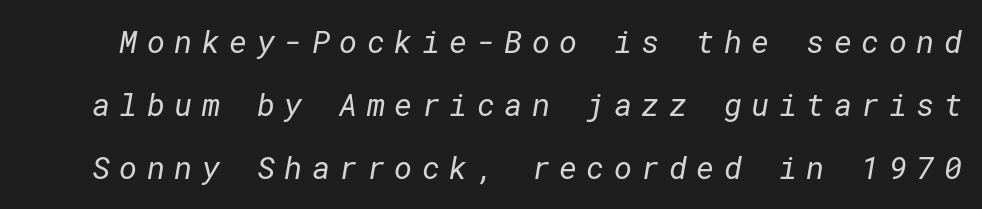
Is this a heavy cut? Hardly; it is regular or lighter. Clear beneath every line of the passage. Vertical spacing — loose. Classification — sans serif.
